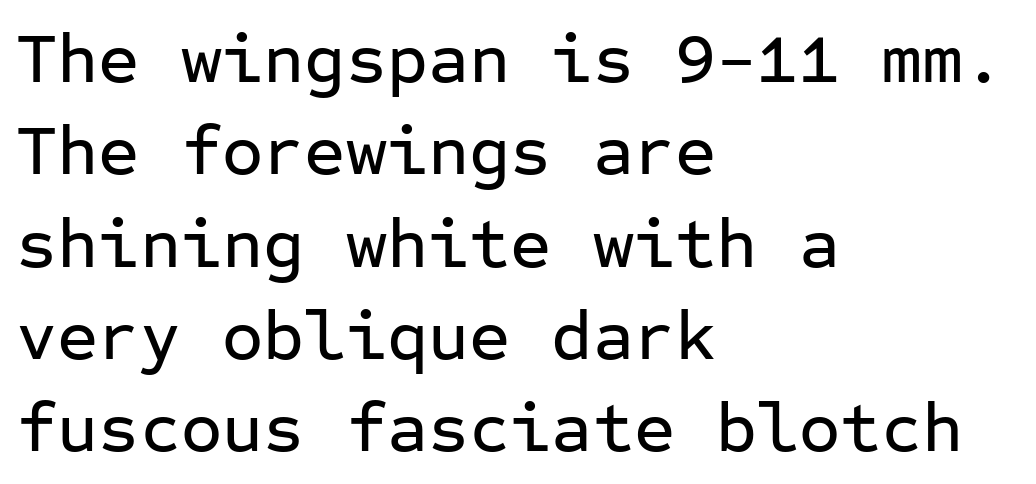
The image shows 71 px sans-serif type, upright, monospaced; set left-aligned, normal line spacing (1.3x), normal letter spacing, not underlined; low stroke contrast and a medium x-height.
